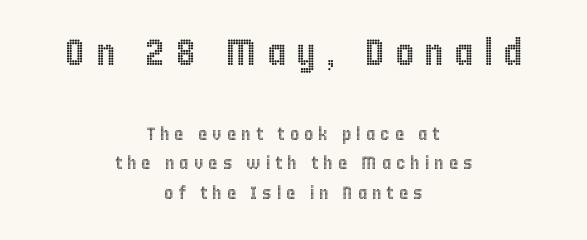
The image shows 37 px condensed type, upright; set centered, normal line spacing (1.63x), unusually wide letter spacing (+0.27 em), not underlined; the first (top) block is 2.06x larger; a large x-height.
